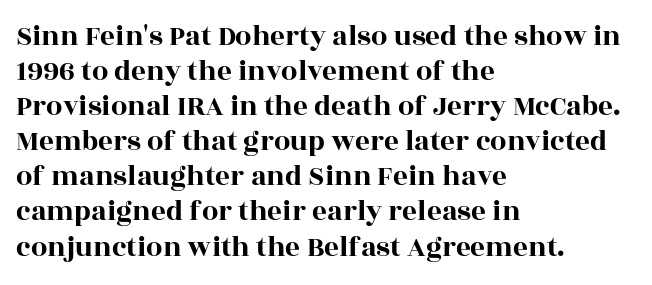
Each letter keeps its own natural width here, so spacing adapts to shape. No word sits above an underline. Every character sits straight up, as roman type does. Is the letter spacing exaggerated? No — it looks like the ordinary default. The text was rendered using a seriffed face with decorative stroke endings. Alignment: flush left.
